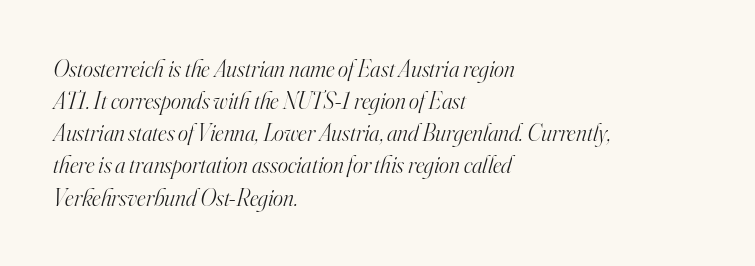
Does the leading feel generous? No, just average. Check the space under the baseline: it is left empty. Compared with a typical body face, this is equally light or lighter still. Here the glyphs are tracked normally, forming tight word shapes. The text block is weighted toward the left margin, trailing off unevenly rightward. The rendering applies a slant to the glyphs.
